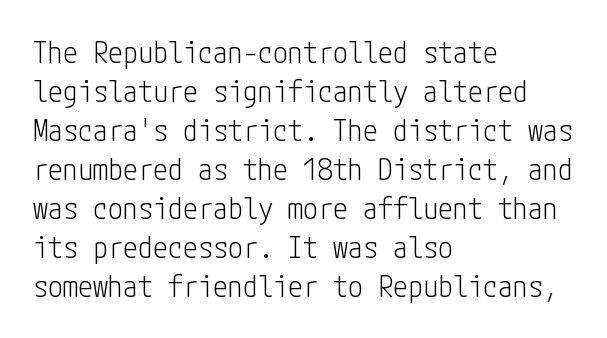
The image shows 30 px light, condensed sans-serif type, upright; set left-aligned, normal line spacing (1.3x), normal letter spacing, not underlined; low stroke contrast and a medium x-height.
